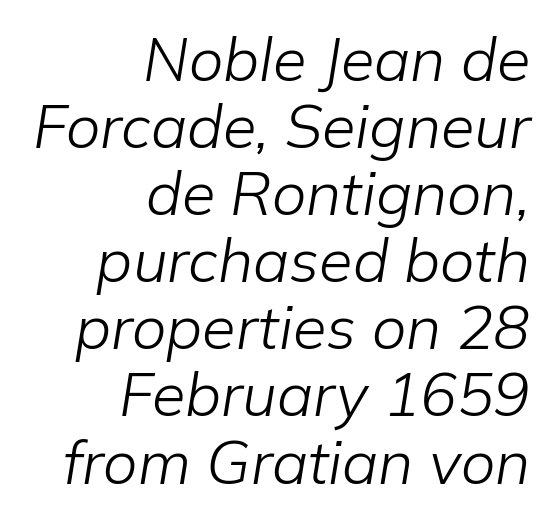
The image shows 61 px light type, italic (leaning right); set right-aligned, tight line spacing (1.1x), normal letter spacing, not underlined; low stroke contrast and a medium x-height.
